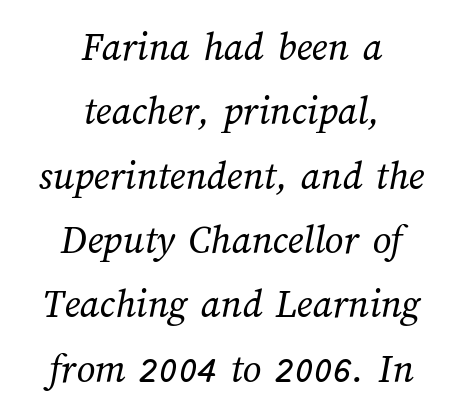
Q: Is the text bold? A: No.
Q: Is the text underlined? A: No.
Q: How is the paragraph aligned? A: Centered.
Q: Is the spacing between letters normal or unusually wide? A: Normal.
Q: Is the spacing between lines tight, normal or loose? A: Normal.
Q: Width (condensed, normal, or wide)? A: Normal.
Q: Stroke contrast? A: Medium.
Q: x-height? A: Medium.
Q: Monospaced? A: No.
